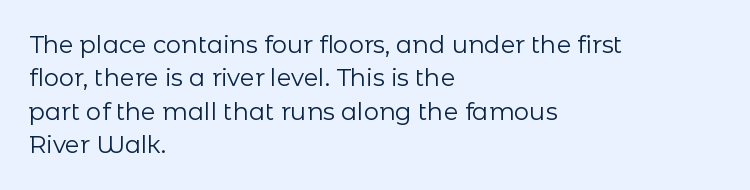
{"italic": "no", "bold": "no", "underline": "no", "align": "left", "line_spacing": "normal", "line_spacing_ratio": 1.39, "letter_spacing": "normal", "letter_spacing_em": 0.0, "glyph_px": 24}
